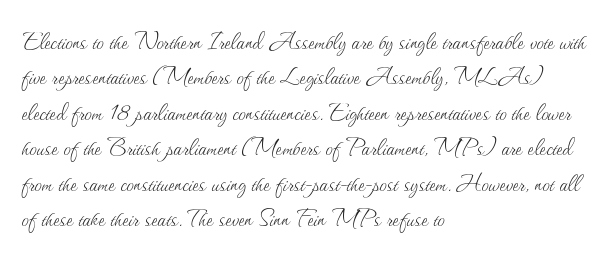
Q: Is the text bold? A: No.
Q: Is the text italic (slanted)? A: Yes.
Q: Is the text underlined? A: No.
Q: How is the paragraph aligned? A: Left-aligned.
Q: Is the spacing between letters normal or unusually wide? A: Normal.
Q: Width (condensed, normal, or wide)? A: Normal.
Q: Stroke contrast? A: Medium.
Q: x-height? A: Small.
Q: Monospaced? A: No.
